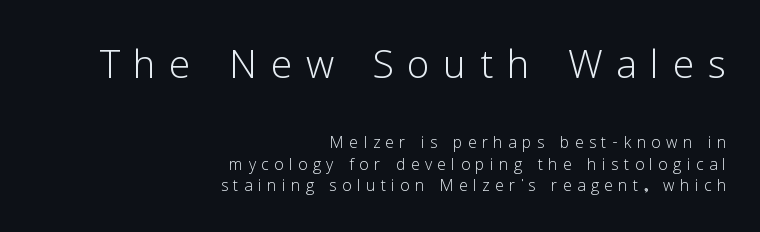
Caption: expanded tracking, letters set apart. The rendering uses natural spacing where letterforms have individual widths. Is the lower block the larger one? No — the upper block carries the bigger type. The specimen reads as upright at a glance.
